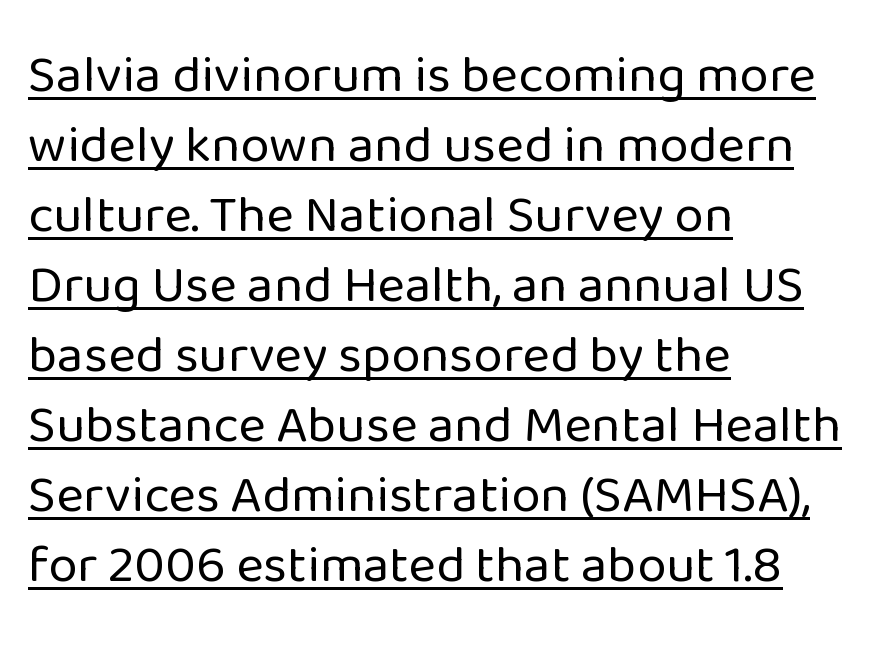
The image shows 53 px regular-weight sans-serif type, upright; set left-aligned, normal line spacing (1.32x), normal letter spacing, underlined; low stroke contrast and a medium x-height.
